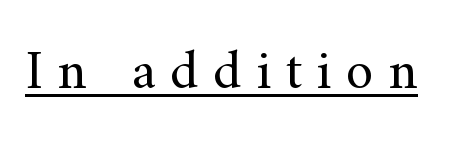
{"serif": "yes", "italic": "no", "bold": "no", "weight": "regular", "width": "normal", "stroke_contrast": "medium", "x_height": "small", "monospaced": "no", "underline": "yes", "letter_spacing": "wide", "letter_spacing_em": 0.26, "glyph_px": 56}
